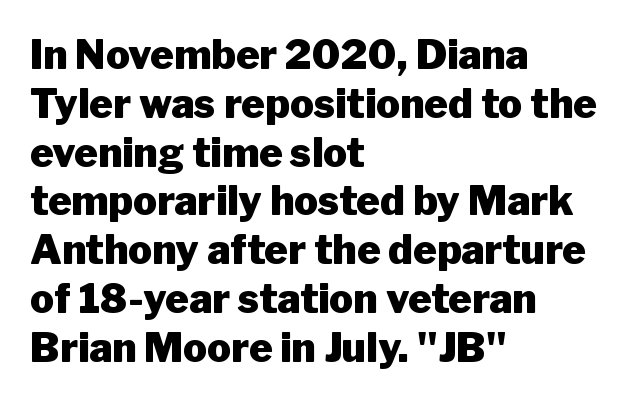
The image shows 40 px heavy sans-serif type, upright; set left-aligned, line spacing 1.22x, normal letter spacing, not underlined; low stroke contrast and a medium x-height.
